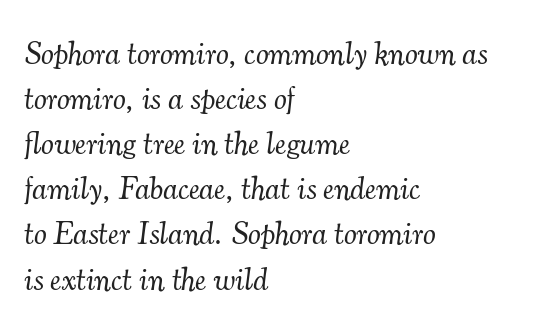
Compared with typical body copy, the letter spacing here is the same. The passage shown is not underscored anywhere. No letter is thick-stroked: the sample isn't bold. Classification — serif. Notice how descenders clear the ascenders below comfortably — that's standard leading. The passage shown leans; its letterforms are oblique.
